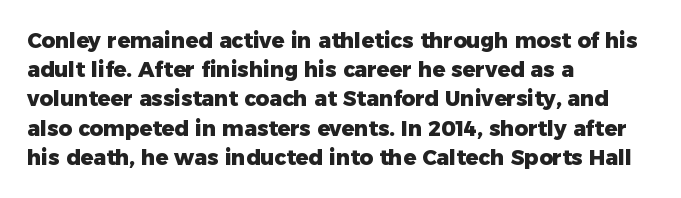
When letters stand straight like this, we call the style roman or upright. Line starts are locked; line ends wander. Quick note: underline off. Words appear dense and cohesive because spacing is normal. A normal amount of white space separates one row of letters from the next.
